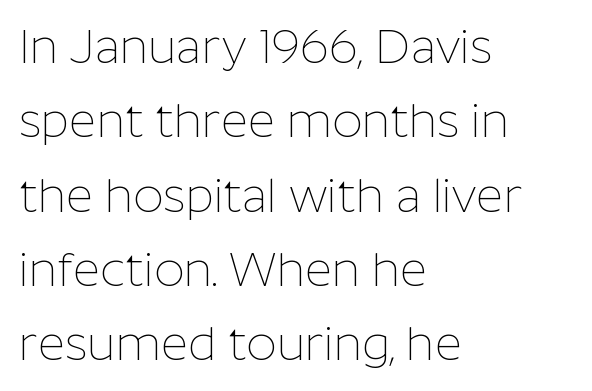
{"serif": "no", "italic": "no", "bold": "no", "weight": "thin", "width": "normal", "stroke_contrast": "low", "x_height": "medium", "monospaced": "no", "underline": "no", "align": "left", "line_spacing": "normal", "line_spacing_ratio": 1.58, "letter_spacing": "normal", "letter_spacing_em": 0.0, "glyph_px": 47}
